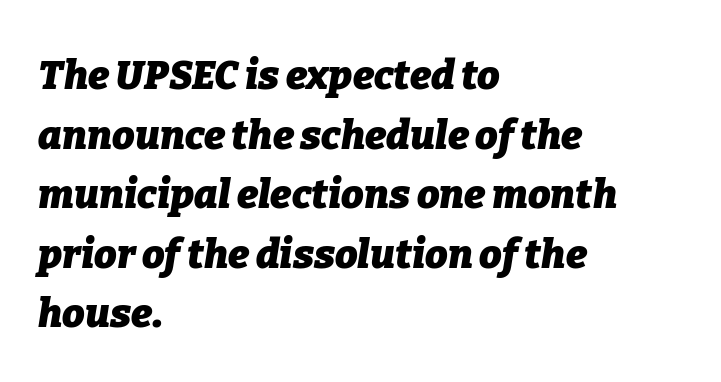
The image shows 40 px heavy type, italic (leaning right); set left-aligned, normal line spacing (1.49x), normal letter spacing, not underlined; low stroke contrast and a medium x-height.
